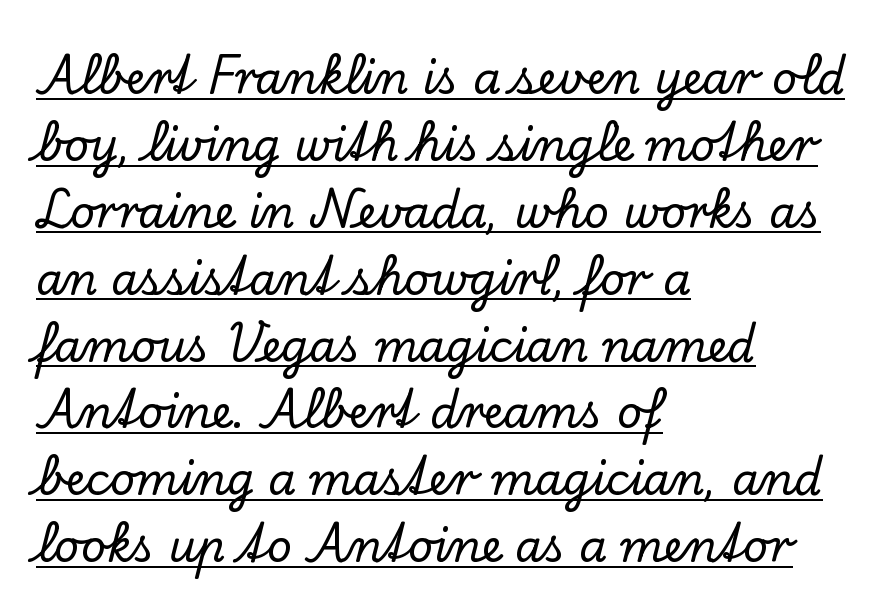
{"serif": "yes", "width": "normal", "stroke_contrast": "low", "x_height": "small", "monospaced": "no", "underline": "yes", "align": "left", "line_spacing": "normal", "line_spacing_ratio": 1.52, "letter_spacing": "normal", "letter_spacing_em": 0.0, "glyph_px": 44}
